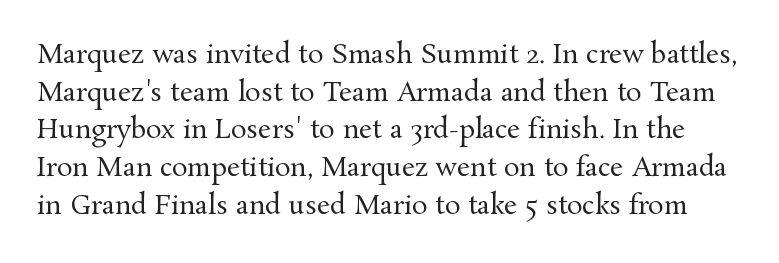
{"italic": "no", "bold": "no", "underline": "no", "line_spacing": "normal", "line_spacing_ratio": 1.45, "letter_spacing": "normal", "letter_spacing_em": 0.0, "glyph_px": 26}
